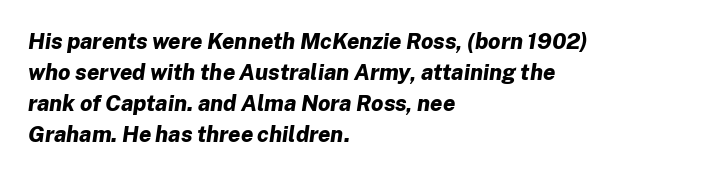
The image shows 22 px bold type, italic (leaning right); set left-aligned, normal line spacing (1.41x), normal letter spacing, not underlined.
